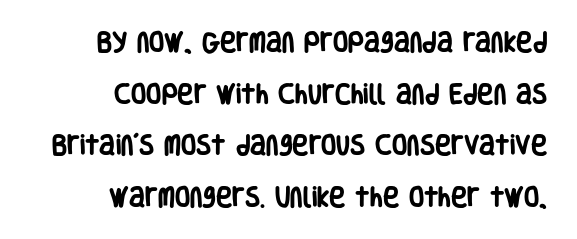
The passage shown stacks its lines with a broad gap. The letterforms sit shoulder to shoulder at normal distance. Characters remain perfectly vertical along every line. Check the space under the baseline: it is left empty. Teacher's note: observe the even right margin — that is flush-right alignment. In terms of weight, the rendering is a true, heavy bold.
